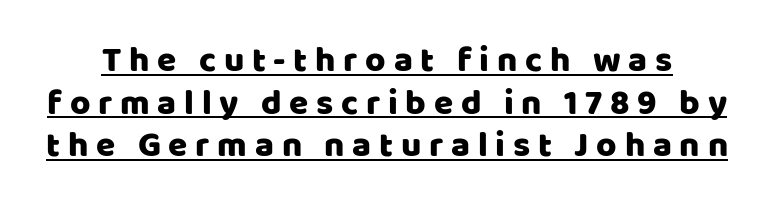
{"serif": "no", "italic": "no", "width": "normal", "stroke_contrast": "low", "x_height": "large", "monospaced": "no", "underline": "yes", "line_spacing_ratio": 1.22, "letter_spacing": "wide", "letter_spacing_em": 0.22, "glyph_px": 35}
